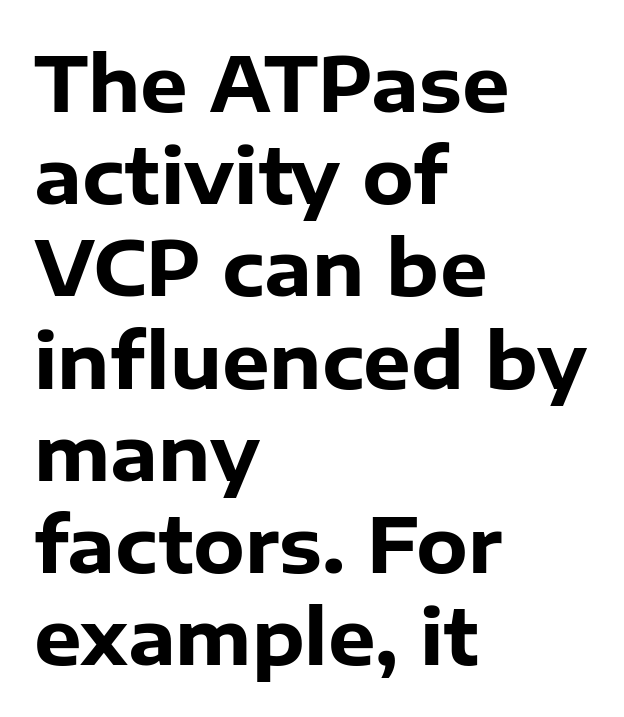
The image shows 75 px heavy sans-serif type, upright; set left-aligned, line spacing 1.23x, normal letter spacing, not underlined; low stroke contrast and a medium x-height.
